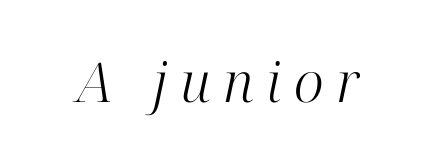
The image shows 55 px light serif type, italic (leaning right); set unusually wide letter spacing (+0.23 em), not underlined; high stroke contrast and a medium x-height.
